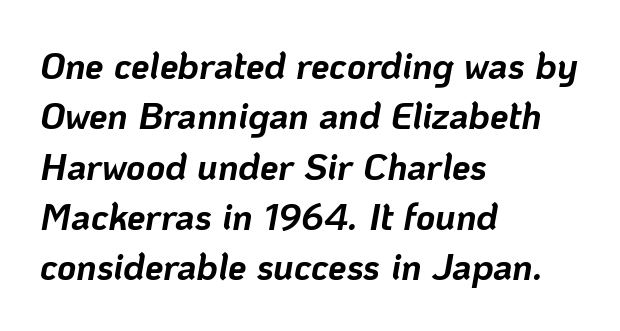
{"italic": "yes", "lean": "right", "slant_degrees": 10, "bold": "yes", "weight": "bold", "width": "normal", "stroke_contrast": "low", "x_height": "medium", "monospaced": "no", "underline": "no", "align": "left", "line_spacing": "normal", "line_spacing_ratio": 1.36, "letter_spacing": "normal", "letter_spacing_em": 0.0, "glyph_px": 37}
